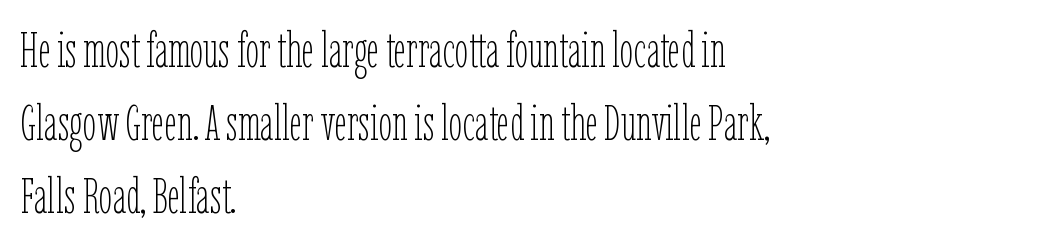
The image shows 49 px thin, condensed type, upright; set left-aligned, normal line spacing (1.49x), normal letter spacing, not underlined; low stroke contrast and a medium x-height.
